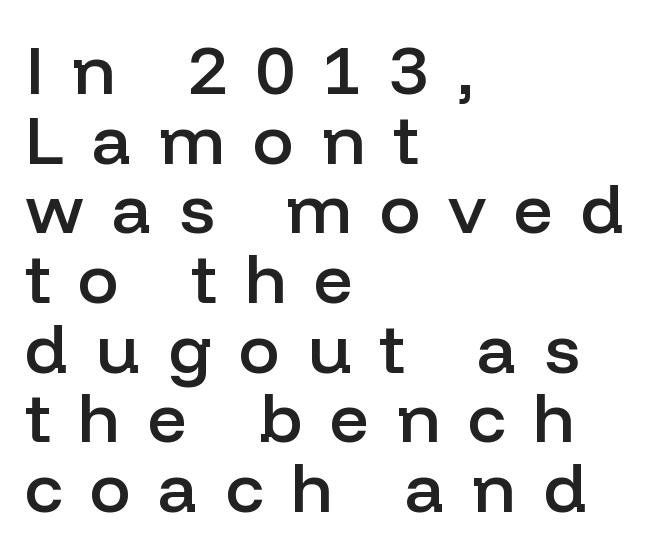
{"serif": "no", "italic": "no", "bold": "semi", "weight": "semibold", "width": "normal", "stroke_contrast": "low", "x_height": "medium", "monospaced": "no", "underline": "no", "align": "left", "line_spacing": "tight", "line_spacing_ratio": 1.01, "letter_spacing": "wide", "letter_spacing_em": 0.4, "glyph_px": 69}
